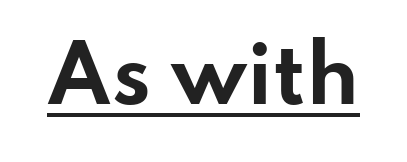
{"serif": "no", "italic": "no", "bold": "yes", "weight": "bold", "width": "wide", "stroke_contrast": "low", "x_height": "small", "monospaced": "no", "underline": "yes", "letter_spacing": "normal", "letter_spacing_em": 0.0, "glyph_px": 77}
